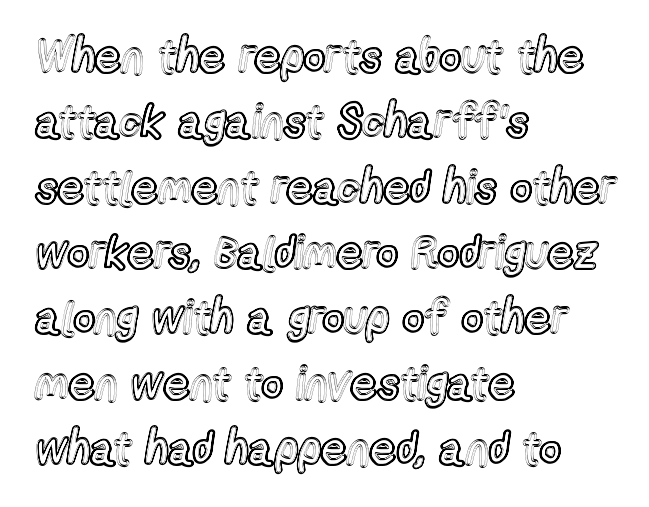
Q: Is the text italic (slanted)? A: Yes.
Q: Is the text underlined? A: No.
Q: How is the paragraph aligned? A: Left-aligned.
Q: Is the spacing between letters normal or unusually wide? A: Normal.
Q: Is the spacing between lines tight, normal or loose? A: Normal.
Q: Width (condensed, normal, or wide)? A: Condensed.
Q: x-height? A: Medium.
Q: Monospaced? A: No.
